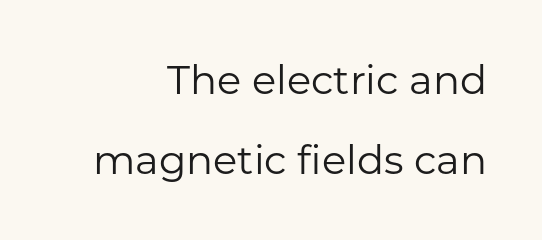
{"serif": "no", "italic": "no", "bold": "no", "weight": "regular", "width": "normal", "stroke_contrast": "low", "x_height": "medium", "monospaced": "no", "underline": "no", "align": "right", "line_spacing": "loose", "line_spacing_ratio": 2.0, "letter_spacing": "normal", "letter_spacing_em": 0.0, "glyph_px": 40}
